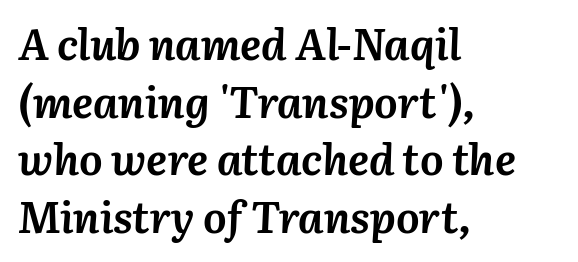
These lines keep a tight, regular rhythm from letter to letter. The axis of the letterforms is tilted away from vertical. Bold? Absolutely — the strokes are thick and heavy. Each row of text sits above clean, open space.
